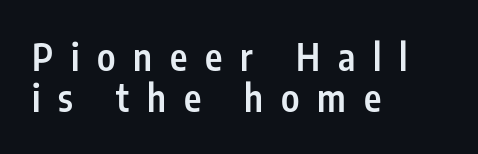
The image shows 37 px semibold, condensed sans-serif type, upright; set left-aligned, tight line spacing (1.12x), unusually wide letter spacing (+0.48 em), not underlined; low stroke contrast and a medium x-height.
